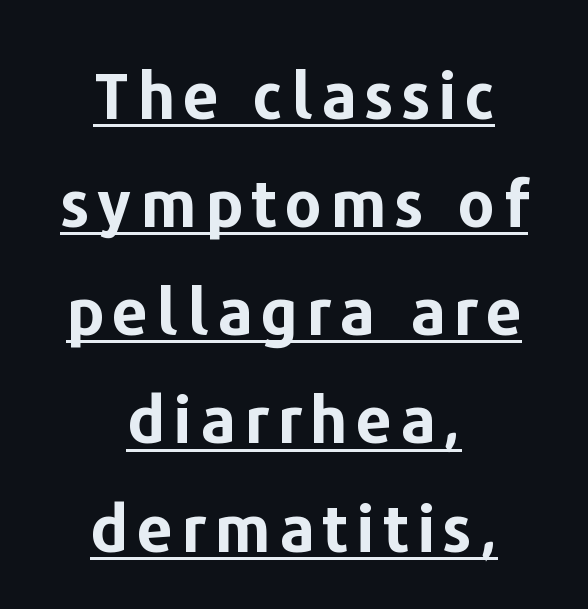
The image shows 64 px bold sans-serif type, upright; set centered, normal line spacing (1.69x), underlined; low stroke contrast and a medium x-height.
